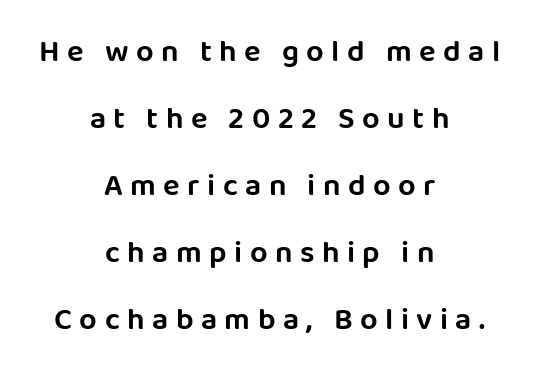
Are there feet on the stems? There aren't — it's a sans. Leading: increased. The lettering holds an erect, upright posture throughout. The passage shown is typed in a proportional face where columns would drift.
